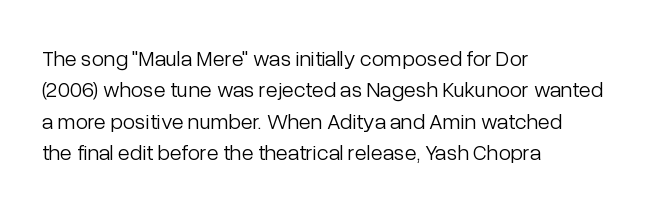
The image shows 22 px text type, upright; set left-aligned, normal line spacing (1.43x), normal letter spacing, not underlined.
